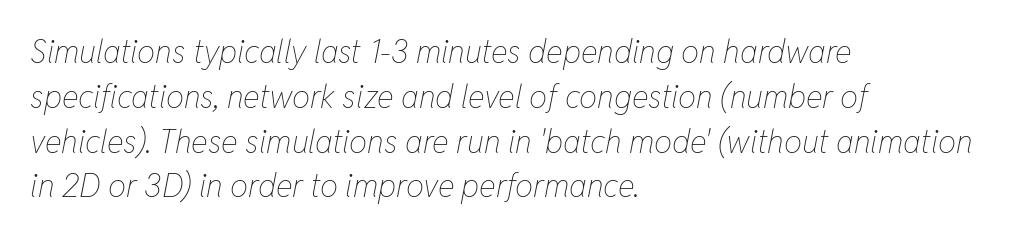
Q: Is the text bold? A: No.
Q: Is the text italic (slanted)? A: Yes, it leans right by about 11 degrees.
Q: Is the text underlined? A: No.
Q: How is the paragraph aligned? A: Left-aligned.
Q: Is the spacing between letters normal or unusually wide? A: Normal.
Q: Is the spacing between lines tight, normal or loose? A: Normal.
Q: Width (condensed, normal, or wide)? A: Condensed.
Q: Stroke contrast? A: Low.
Q: x-height? A: Medium.
Q: Monospaced? A: No.
